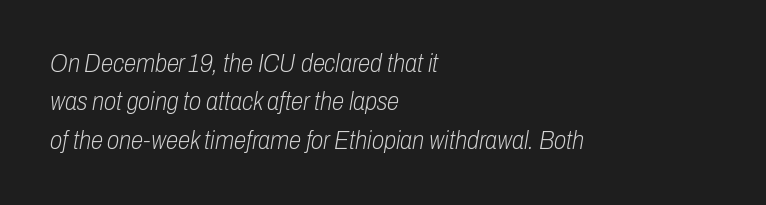
The image shows 25 px text type, italic (leaning right); set left-aligned, normal line spacing (1.54x), normal letter spacing, not underlined.
